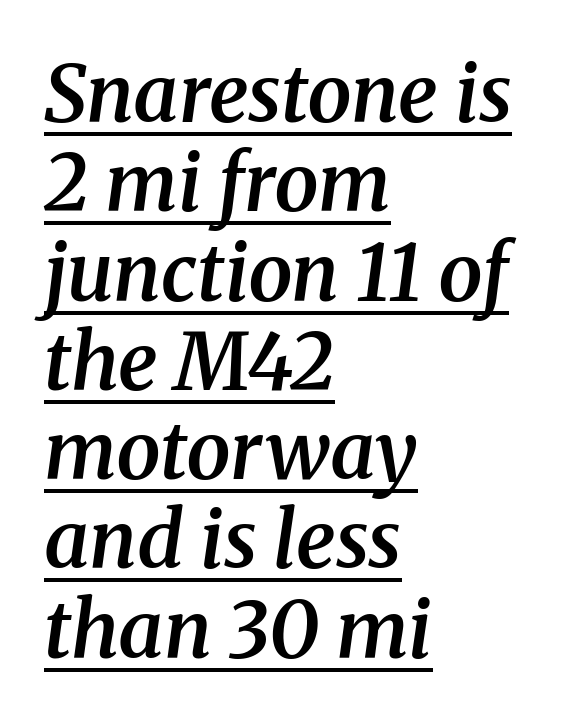
The image shows 79 px semibold serif type, italic (leaning right); set left-aligned, tight line spacing (1.13x), normal letter spacing, underlined; medium stroke contrast and a medium x-height.
